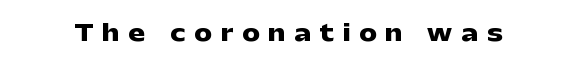
The image shows 22 px bold type, upright; set unusually wide letter spacing (+0.41 em), not underlined.
